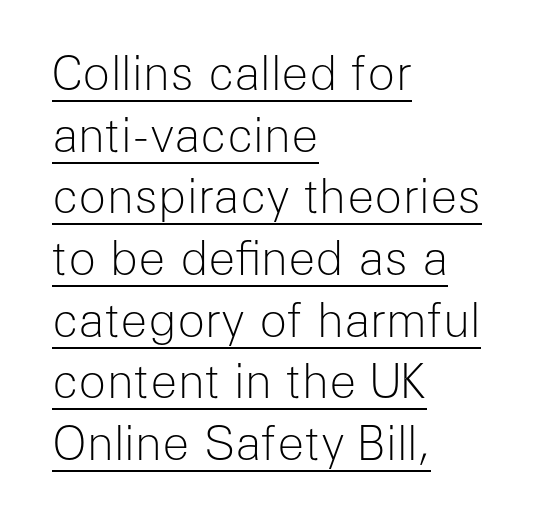
The letters stand upright; this is a roman face. The tracking reads as untouched default to a designer's eye. Summary of vertical rhythm: regular, with standard interline spacing. Stems and bowls with no extra thickness — not bold. Each line of the rendering has a horizontal stroke beneath the glyphs. Here the designer chose a conventional face with non-uniform glyph widths.
